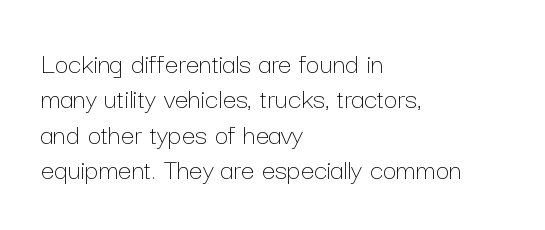
Q: Is the text bold? A: No.
Q: Is the text italic (slanted)? A: No, it is upright.
Q: Is the text underlined? A: No.
Q: How is the paragraph aligned? A: Left-aligned.
Q: Is the spacing between letters normal or unusually wide? A: Normal.
Q: Width (condensed, normal, or wide)? A: Normal.
Q: Stroke contrast? A: Low.
Q: x-height? A: Medium.
Q: Monospaced? A: No.
